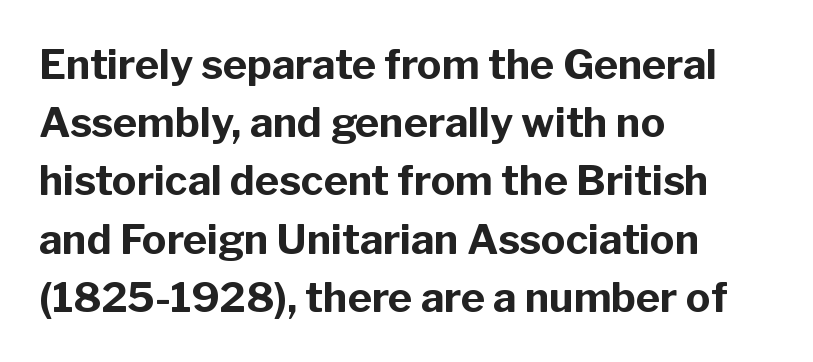
The image shows 41 px bold sans-serif type, upright; set left-aligned, normal line spacing (1.42x), normal letter spacing, not underlined; low stroke contrast and a medium x-height.
